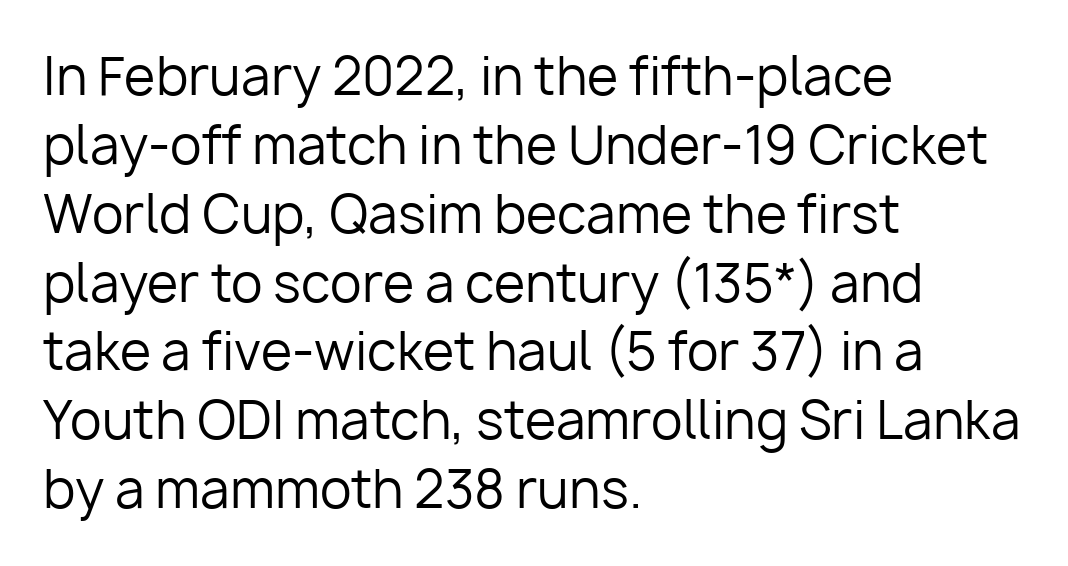
The image shows 51 px regular-weight sans-serif type, upright; set left-aligned, normal line spacing (1.35x), normal letter spacing, not underlined; low stroke contrast and a medium x-height.
